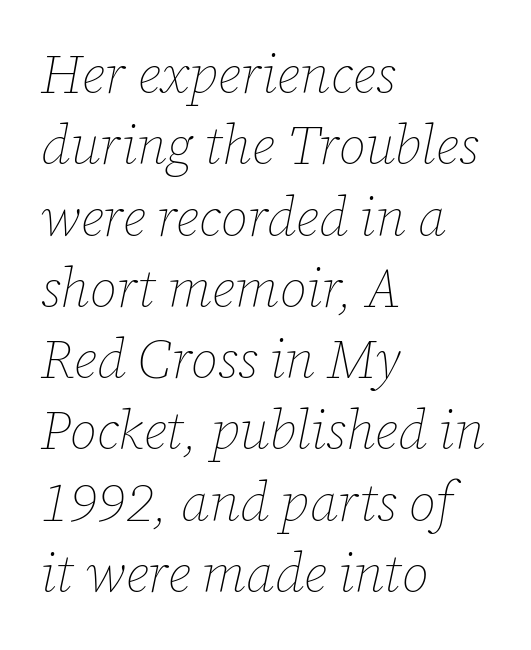
The compositor pushed each line to the left boundary. The letterforms sit shoulder to shoulder at normal distance. These lines were composed using italics. No chunkiness to these letters — they're not bold.
